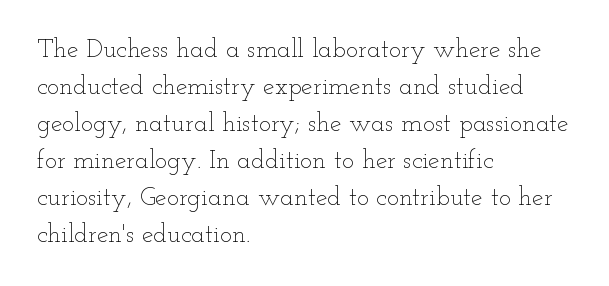
Rule under the text: the space is simply empty. The tracking reads as untouched default to a designer's eye. Compared with a typical body face, this is equally light or lighter still. A student would call this left alignment; a typographer would say flush left, rag right. The rows are spaced the way most documents space them.
